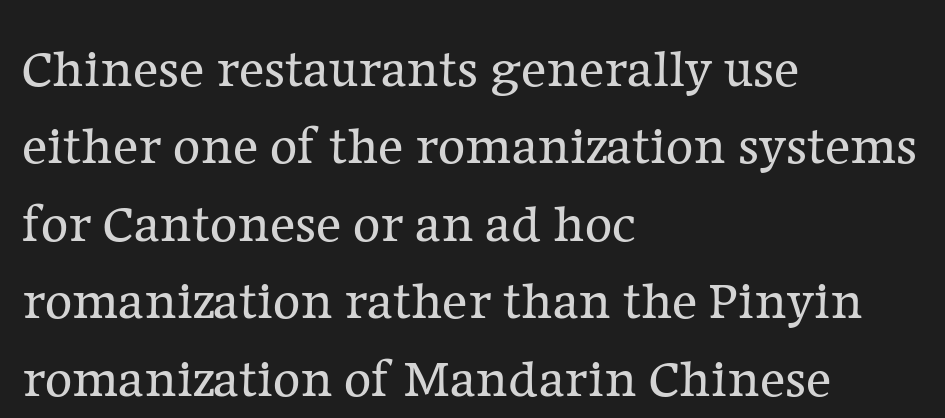
{"serif": "yes", "italic": "no", "bold": "no", "weight": "regular", "width": "normal", "stroke_contrast": "low", "x_height": "medium", "monospaced": "no", "underline": "no", "align": "left", "line_spacing": "normal", "line_spacing_ratio": 1.46, "letter_spacing": "normal", "letter_spacing_em": 0.0, "glyph_px": 53}
